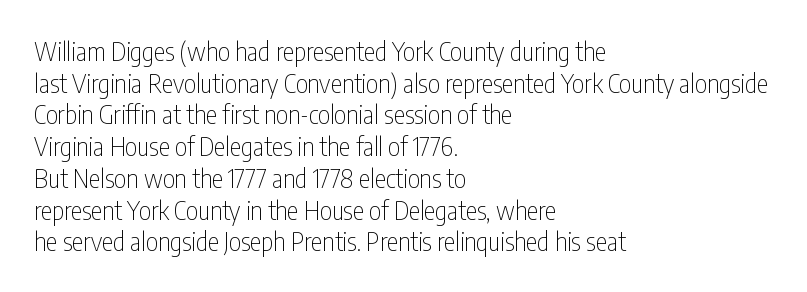
{"italic": "no", "bold": "no", "underline": "no", "align": "left", "line_spacing_ratio": 1.22, "letter_spacing": "normal", "letter_spacing_em": 0.0, "glyph_px": 26}
